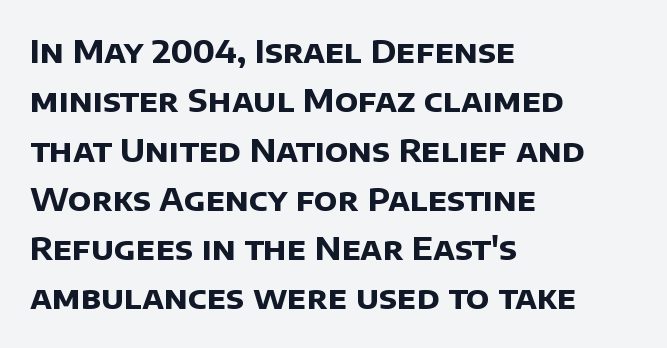
The image shows 32 px bold sans-serif type; set left-aligned, normal line spacing (1.54x), normal letter spacing, not underlined; low stroke contrast and a large x-height.
